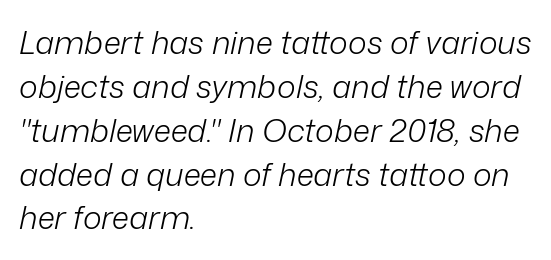
The weight would be labelled regular, book, light, or lighter still. Only glyphs here, with clear space below each row. The letters advance in unequal steps, a hallmark of proportional type. One-word summary of the alignment: left.
